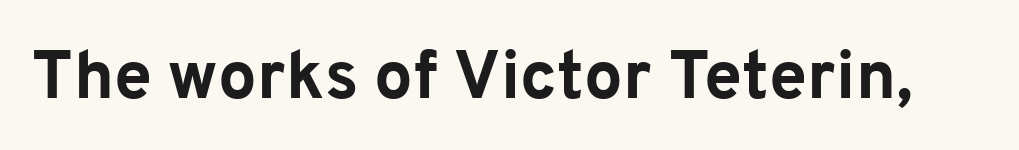
The letters advance in unequal steps, a hallmark of proportional type. Check under the words: just untouched page. Here the glyphs are tracked normally, forming tight word shapes. Pretty heavy lettering here — definitely bold. When letters stand straight like this, we call the style roman or upright. Font category for this specimen: sans-serif.
